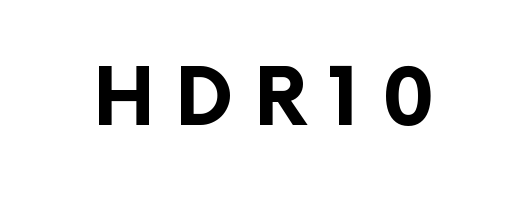
Q: Is the text bold? A: Yes.
Q: Is the text italic (slanted)? A: No, it is upright.
Q: Is the typeface a serif or a sans-serif typeface? A: Sans-serif.
Q: Is the text underlined? A: No.
Q: Is the spacing between letters normal or unusually wide? A: Unusually wide.
Q: Width (condensed, normal, or wide)? A: Normal.
Q: Stroke contrast? A: Low.
Q: x-height? A: Medium.
Q: Monospaced? A: No.
